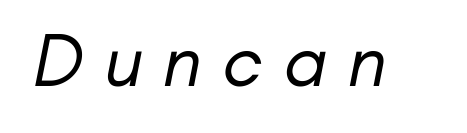
The horizontal fit of the characters is loose and conspicuously gappy. This is not heavy type; no bold has been used. The passage shown is typeset with a sans-serif family. Each row of text sits above clean, open space. Note the varied advance widths — an 'i' is clearly narrower than an 'm'.
